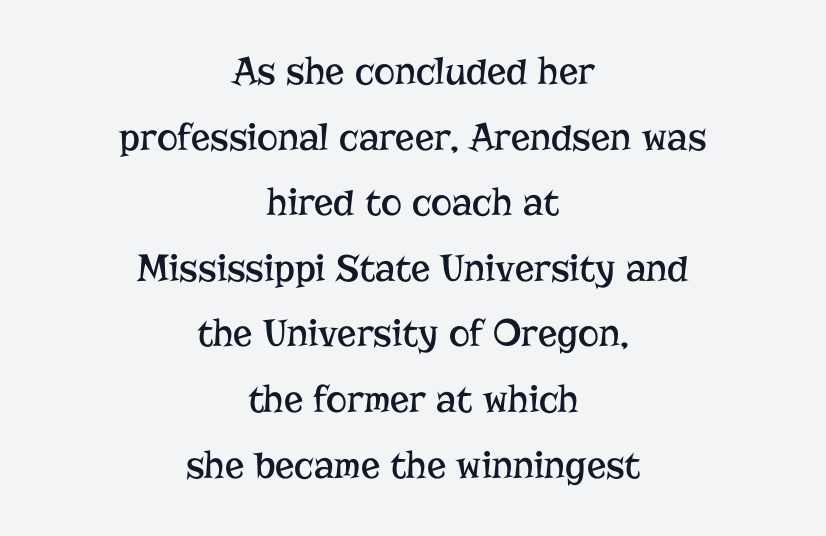
Q: Is the text bold? A: No.
Q: Is the text italic (slanted)? A: No, it is upright.
Q: Is the typeface a serif or a sans-serif typeface? A: Serif.
Q: Is the text underlined? A: No.
Q: How is the paragraph aligned? A: Centered.
Q: Is the spacing between letters normal or unusually wide? A: Normal.
Q: Is the spacing between lines tight, normal or loose? A: Normal.
Q: Width (condensed, normal, or wide)? A: Normal.
Q: Stroke contrast? A: Low.
Q: x-height? A: Medium.
Q: Monospaced? A: No.
